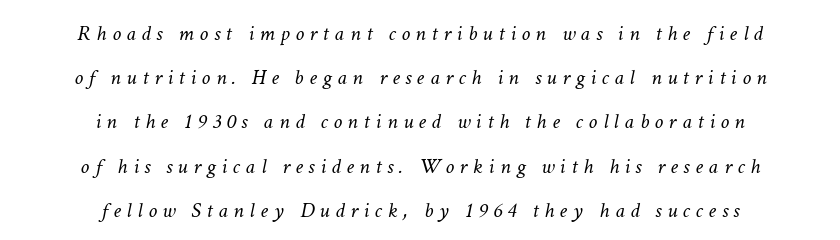
Q: Is the text bold? A: No.
Q: Is the text italic (slanted)? A: Yes, it leans right by about 11 degrees.
Q: Is the text underlined? A: No.
Q: How is the paragraph aligned? A: Centered.
Q: Is the spacing between letters normal or unusually wide? A: Unusually wide.
Q: Is the spacing between lines tight, normal or loose? A: Loose.
